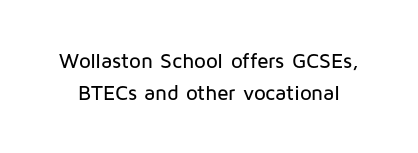
The image shows 21 px text type, upright; set normal line spacing (1.53x), normal letter spacing, not underlined.
